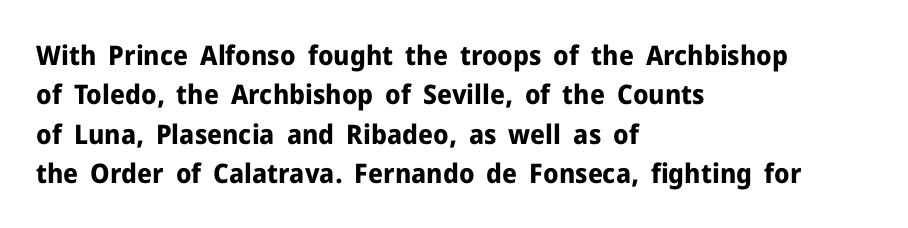
{"italic": "no", "bold": "yes", "underline": "no", "align": "left", "line_spacing": "normal", "line_spacing_ratio": 1.46, "letter_spacing": "normal", "letter_spacing_em": 0.0, "glyph_px": 27}
